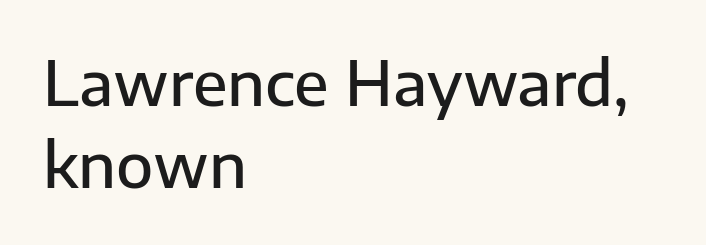
Q: Is the text bold? A: Semi-bold.
Q: Is the text italic (slanted)? A: No, it is upright.
Q: Is the typeface a serif or a sans-serif typeface? A: Sans-serif.
Q: Is the text underlined? A: No.
Q: How is the paragraph aligned? A: Left-aligned.
Q: Is the spacing between letters normal or unusually wide? A: Normal.
Q: Is the spacing between lines tight, normal or loose? A: Normal.
Q: Width (condensed, normal, or wide)? A: Normal.
Q: Stroke contrast? A: Low.
Q: x-height? A: Medium.
Q: Monospaced? A: No.
